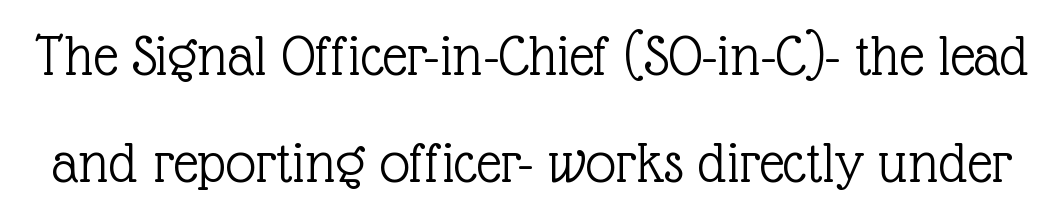
{"serif": "yes", "italic": "no", "bold": "no", "weight": "light", "width": "normal", "x_height": "medium", "monospaced": "no", "underline": "no", "line_spacing_ratio": 1.78, "letter_spacing": "normal", "letter_spacing_em": 0.0, "glyph_px": 60}
